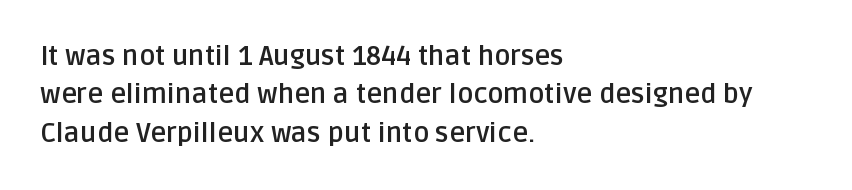
Q: Is the text bold? A: Yes.
Q: Is the text italic (slanted)? A: No, it is upright.
Q: Is the text underlined? A: No.
Q: How is the paragraph aligned? A: Left-aligned.
Q: Is the spacing between letters normal or unusually wide? A: Normal.
Q: Is the spacing between lines tight, normal or loose? A: Normal.
